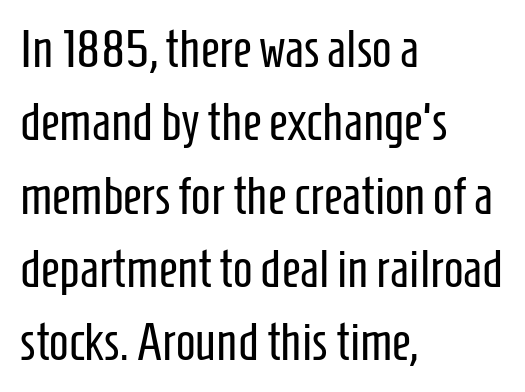
Q: Is the text bold? A: No.
Q: Is the text italic (slanted)? A: No, it is upright.
Q: Is the typeface a serif or a sans-serif typeface? A: Sans-serif.
Q: Is the text underlined? A: No.
Q: How is the paragraph aligned? A: Left-aligned.
Q: Is the spacing between letters normal or unusually wide? A: Normal.
Q: Is the spacing between lines tight, normal or loose? A: Normal.
Q: Width (condensed, normal, or wide)? A: Condensed.
Q: Stroke contrast? A: Low.
Q: x-height? A: Medium.
Q: Monospaced? A: No.
